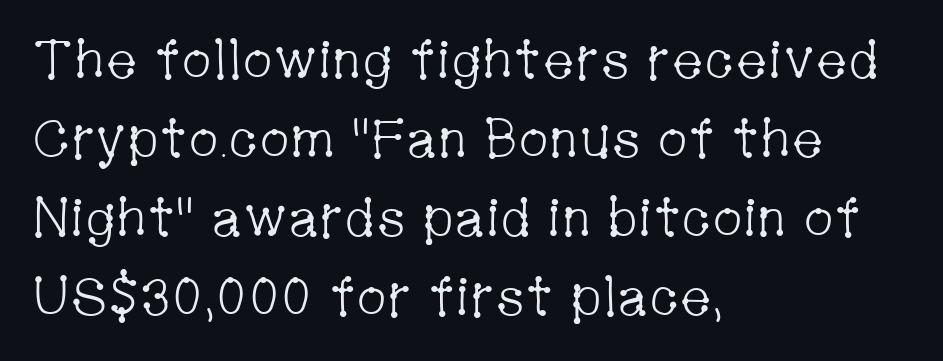
The image shows 54 px light, condensed serif type, upright; set left-aligned, normal line spacing (1.46x), normal letter spacing, not underlined; low stroke contrast and a medium x-height.
